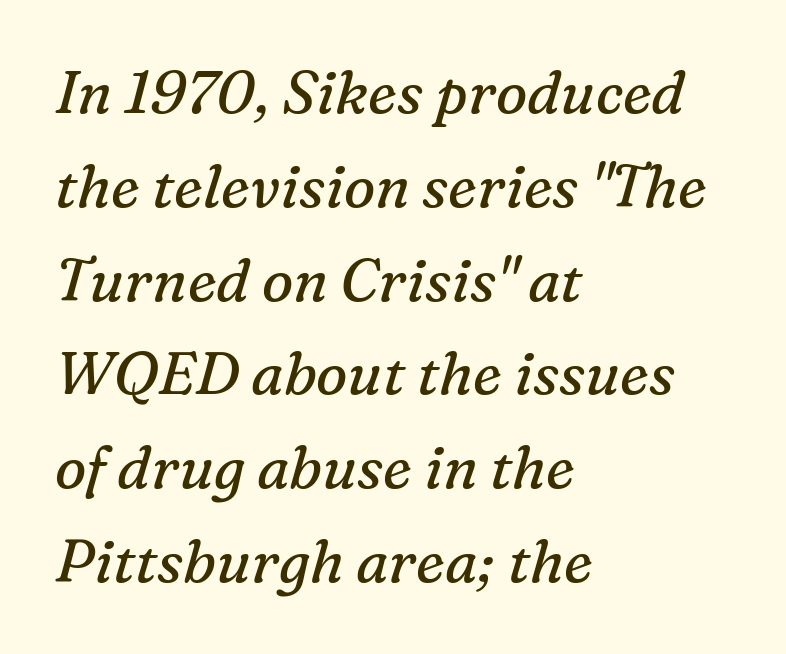
The weight tops out at a normal text grade. Does the lettering tilt? It does — this is italic. In terms of letterspacing, this is plain default setting. The glyphs in this specimen are seriffed. Students, observe: this is what conventionally led text looks like. The area under the type is left untouched.
